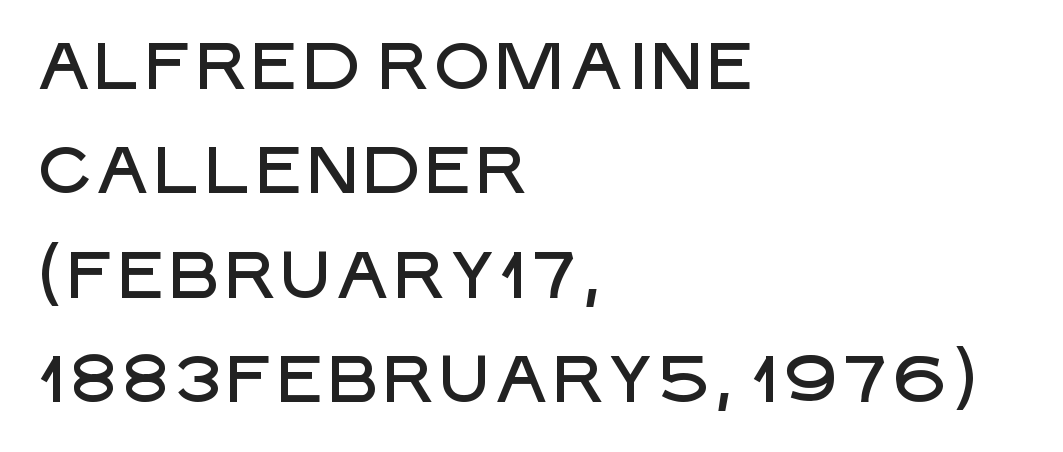
Summary of vertical rhythm: regular, with standard interline spacing. Italic? Not at all — the glyphs are vertical. Each row of text sits above clean, open space. The face used here is rendered with its standard letterfit.
